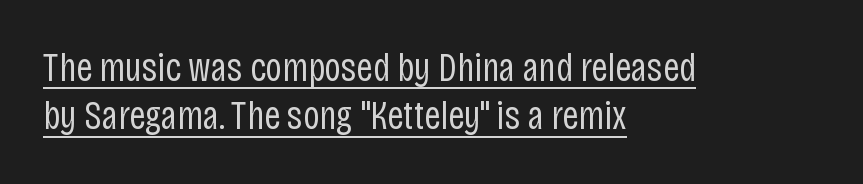
The image shows 40 px regular-weight, condensed sans-serif type, upright; set left-aligned, line spacing 1.21x, normal letter spacing, underlined; low stroke contrast and a large x-height.
